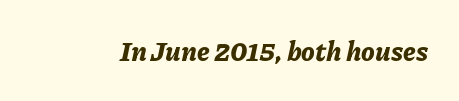
{"italic": "yes", "lean": "right", "slant_degrees": 11, "bold": "yes", "underline": "no", "letter_spacing": "normal", "letter_spacing_em": 0.0, "glyph_px": 27}
